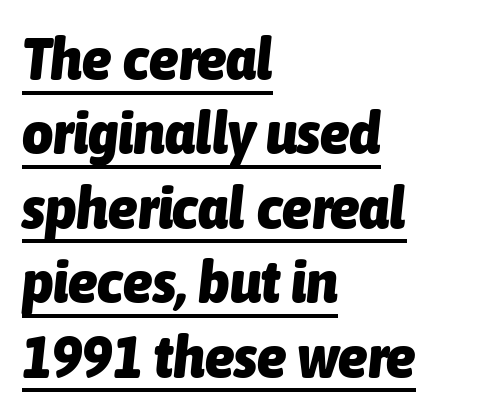
{"italic": "yes", "lean": "right", "slant_degrees": 6, "bold": "yes", "weight": "heavy", "width": "condensed", "stroke_contrast": "low", "x_height": "medium", "monospaced": "no", "underline": "yes", "align": "left", "line_spacing_ratio": 1.24, "letter_spacing": "normal", "letter_spacing_em": 0.0, "glyph_px": 60}
